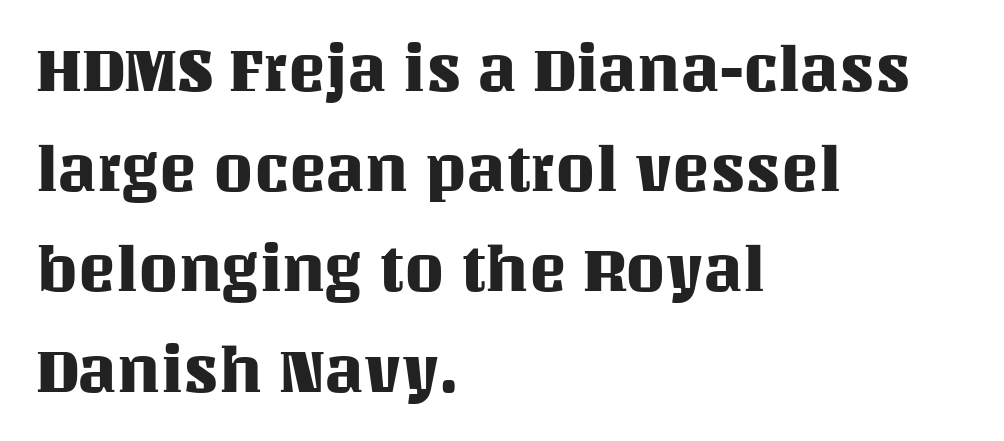
{"italic": "no", "width": "normal", "stroke_contrast": "medium", "x_height": "large", "monospaced": "no", "underline": "no", "align": "left", "line_spacing": "normal", "line_spacing_ratio": 1.59, "letter_spacing": "normal", "letter_spacing_em": 0.0, "glyph_px": 63}
